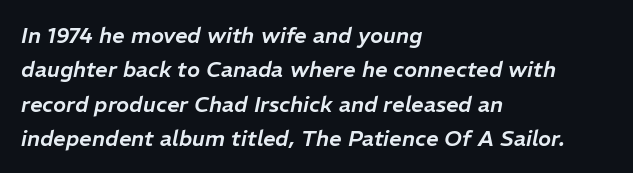
{"italic": "yes", "lean": "right", "slant_degrees": 11, "underline": "no", "align": "left", "line_spacing": "normal", "line_spacing_ratio": 1.56, "letter_spacing": "normal", "letter_spacing_em": 0.0, "glyph_px": 22}
